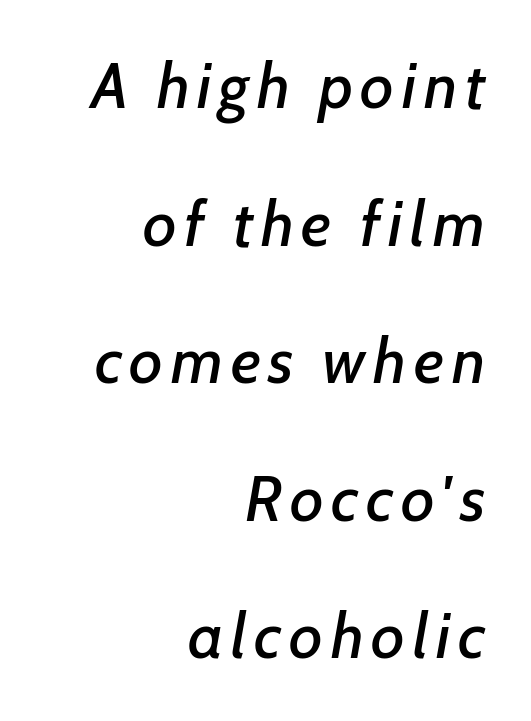
{"italic": "yes", "lean": "right", "slant_degrees": 7, "width": "normal", "stroke_contrast": "low", "x_height": "medium", "monospaced": "no", "underline": "no", "align": "right", "line_spacing": "loose", "line_spacing_ratio": 2.15, "glyph_px": 64}
